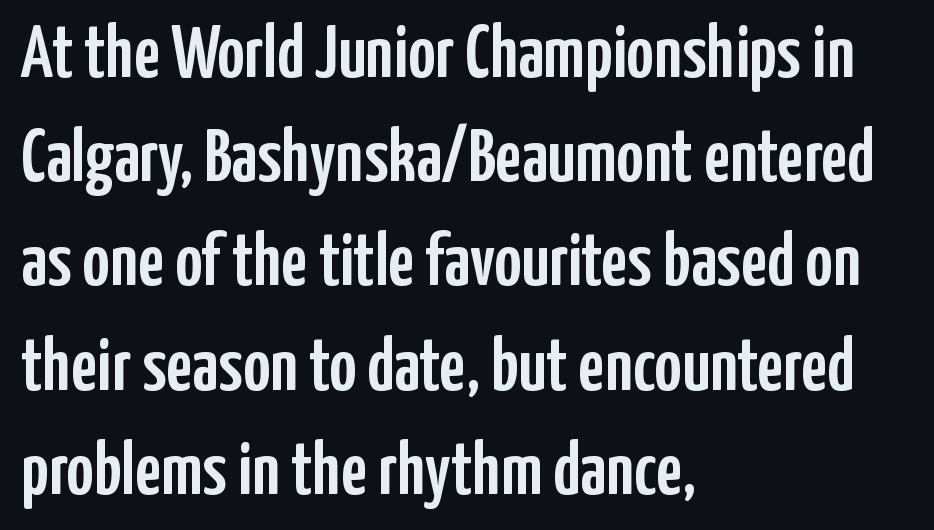
The rendering keeps characters at their native spacing. Does the type have serifs? No, each stem ends abruptly. This is the regular roman posture of the typeface. A typesetter would call this leading conventional body-copy spacing.
